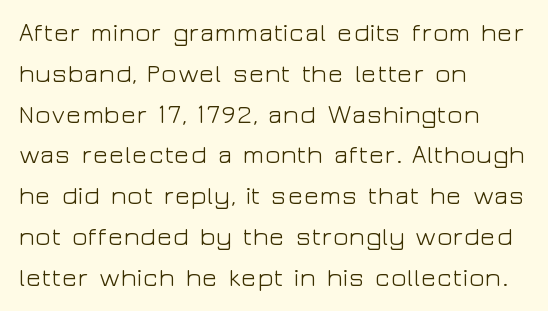
The image shows 26 px text type, upright; set left-aligned, normal line spacing (1.57x), normal letter spacing, not underlined.
